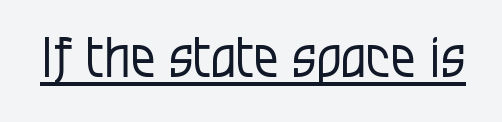
{"serif": "no", "italic": "no", "bold": "no", "weight": "regular", "width": "condensed", "stroke_contrast": "low", "x_height": "large", "monospaced": "no", "underline": "yes", "letter_spacing": "normal", "letter_spacing_em": 0.0, "glyph_px": 55}
